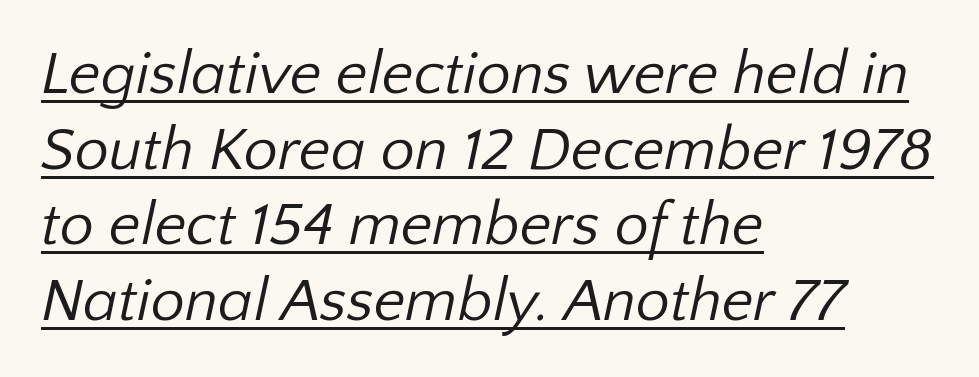
{"serif": "no", "bold": "no", "weight": "regular", "width": "normal", "stroke_contrast": "low", "x_height": "medium", "monospaced": "no", "underline": "yes", "align": "left", "line_spacing_ratio": 1.24, "letter_spacing": "normal", "letter_spacing_em": 0.0, "glyph_px": 61}
